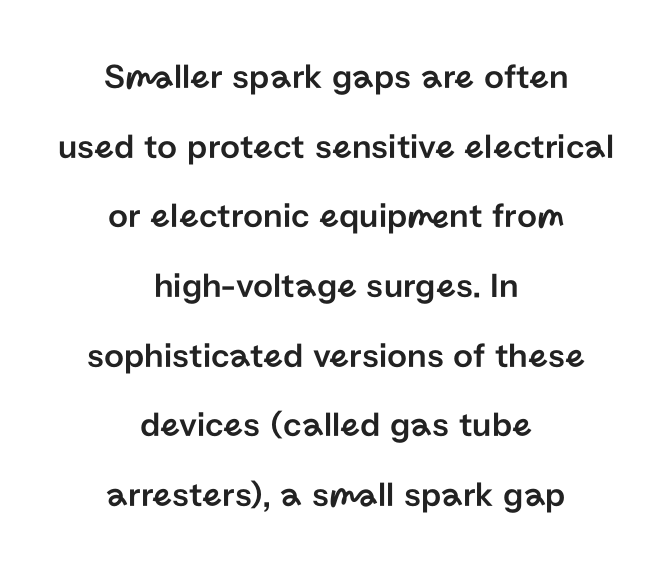
Q: Is the text italic (slanted)? A: No, it is upright.
Q: Is the typeface a serif or a sans-serif typeface? A: Sans-serif.
Q: Is the text underlined? A: No.
Q: How is the paragraph aligned? A: Centered.
Q: Is the spacing between letters normal or unusually wide? A: Normal.
Q: Is the spacing between lines tight, normal or loose? A: Loose.
Q: Width (condensed, normal, or wide)? A: Normal.
Q: Stroke contrast? A: Low.
Q: x-height? A: Medium.
Q: Monospaced? A: No.
